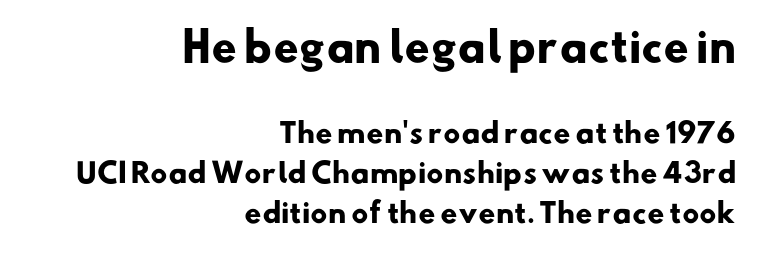
Check under the words: just untouched page. Whoever set this made the first block the dominant, larger element. Font category for this specimen: sans-serif. Teacher's note: observe the even right margin — that is flush-right alignment.
